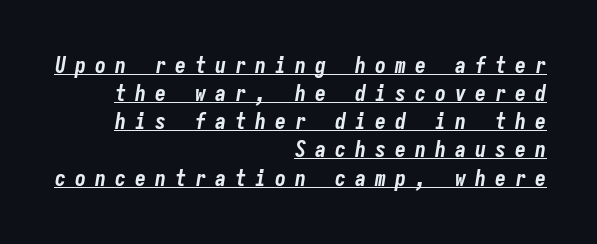
The image shows 22 px bold type, italic (leaning right); set right-aligned, normal line spacing (1.28x), unusually wide letter spacing (+0.41 em), underlined.
